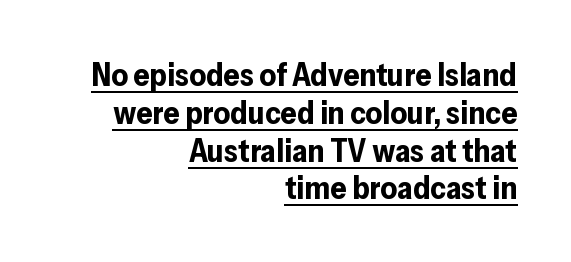
Q: Is the text bold? A: Yes.
Q: Is the text italic (slanted)? A: No, it is upright.
Q: Is the typeface a serif or a sans-serif typeface? A: Sans-serif.
Q: Is the text underlined? A: Yes.
Q: How is the paragraph aligned? A: Right-aligned.
Q: Is the spacing between letters normal or unusually wide? A: Normal.
Q: Width (condensed, normal, or wide)? A: Normal.
Q: Stroke contrast? A: Low.
Q: x-height? A: Medium.
Q: Monospaced? A: No.
